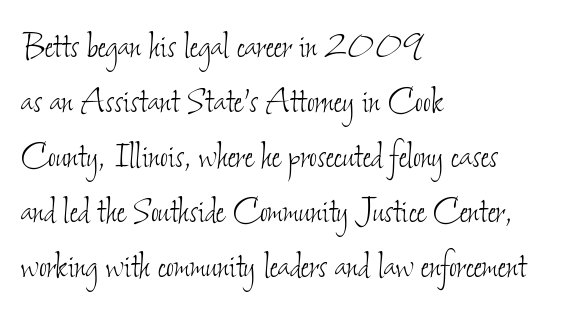
Q: Is the text bold? A: No.
Q: Is the text underlined? A: No.
Q: How is the paragraph aligned? A: Left-aligned.
Q: Is the spacing between letters normal or unusually wide? A: Normal.
Q: Is the spacing between lines tight, normal or loose? A: Normal.
Q: Width (condensed, normal, or wide)? A: Condensed.
Q: Stroke contrast? A: Low.
Q: x-height? A: Small.
Q: Monospaced? A: No.
